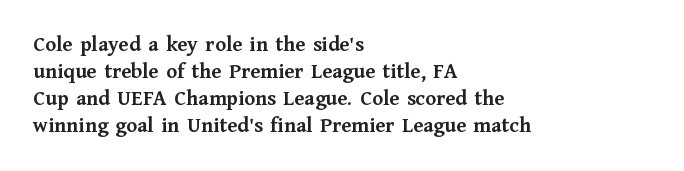
A typesetter would mark this as roman, not italic. What stands out about the letter spacing? Nothing — it is the standard amount. The baseline area is clear. Caption: bold face, heavy strokes.
